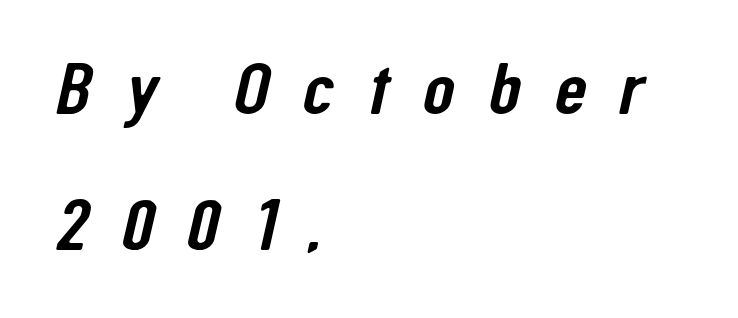
The image shows 74 px condensed sans-serif type; set left-aligned, line spacing 1.84x, unusually wide letter spacing (+0.45 em), not underlined; low stroke contrast and a medium x-height.
